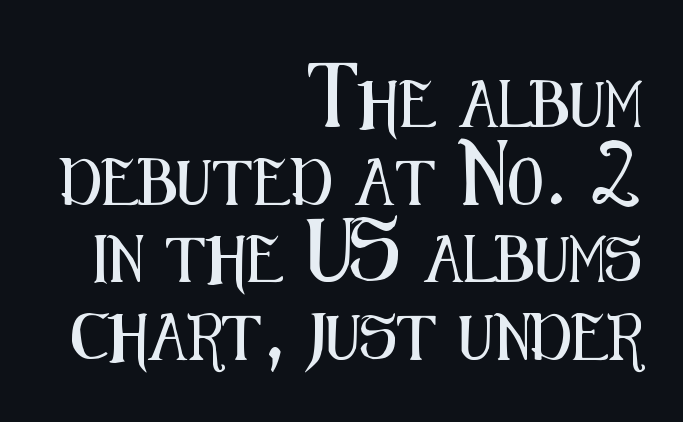
A typesetter would call this leading conventional body-copy spacing. Only glyphs here, with clear space below each row. Typeset ragged left — the right edge is the straight one. Every stem runs plumb, perpendicular to the baseline. Note the varied advance widths — an 'i' is clearly narrower than an 'm'.
